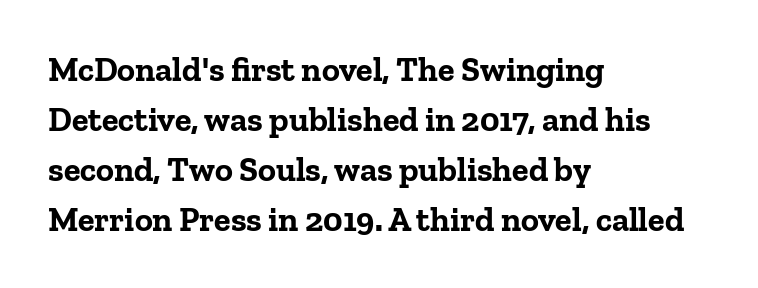
The type family on display is of the serif kind. Does the leading feel generous? No, just average. The passage shown has conventional tracking throughout. Every row of glyphs begins at an identical x-position on the left. Do the characters align in a grid? No, the font is proportional.
